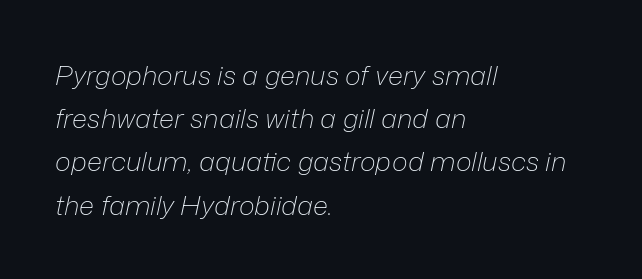
The image shows 27 px text type, italic (leaning right); set left-aligned, normal line spacing (1.6x), normal letter spacing, not underlined.
